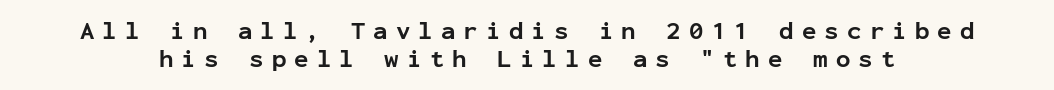
{"italic": "no", "bold": "yes", "underline": "no", "line_spacing_ratio": 1.16, "letter_spacing": "wide", "letter_spacing_em": 0.34, "glyph_px": 24}
